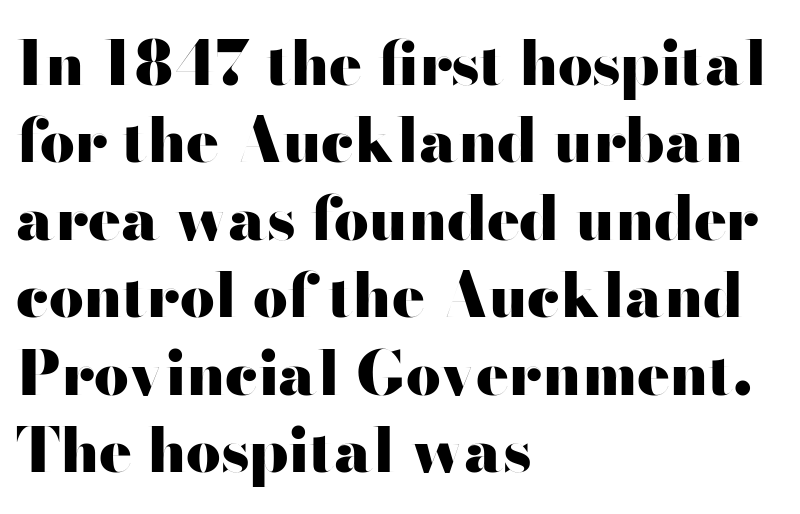
The glyphs have the mass of a bold cut. The rendering uses natural spacing where letterforms have individual widths. Successive baselines arrive at the customary interval. A typesetter would mark this as roman, not italic. Short note: letters normally spaced. Rule under the text: the space is simply empty.
